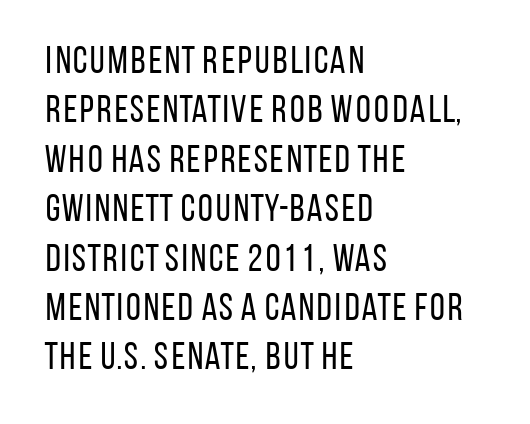
{"serif": "no", "italic": "no", "bold": "no", "weight": "regular", "width": "condensed", "stroke_contrast": "low", "x_height": "large", "monospaced": "no", "underline": "no", "align": "left", "line_spacing": "normal", "line_spacing_ratio": 1.3, "letter_spacing": "normal", "letter_spacing_em": 0.0, "glyph_px": 38}
